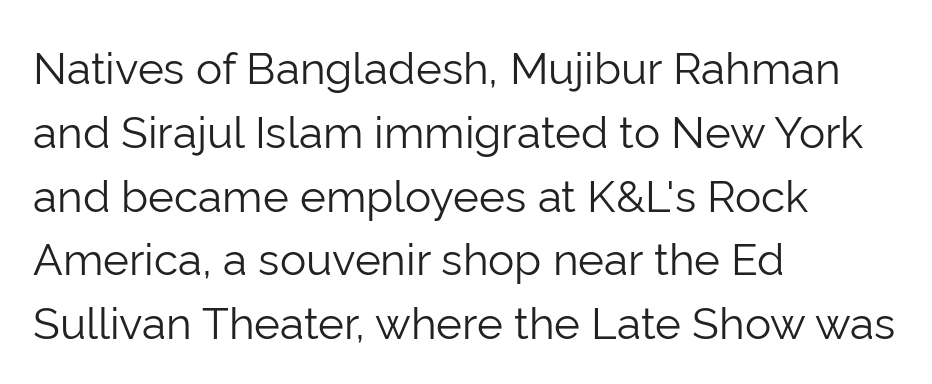
The image shows 44 px light sans-serif type, upright; set left-aligned, normal line spacing (1.45x), normal letter spacing, not underlined; low stroke contrast and a medium x-height.
